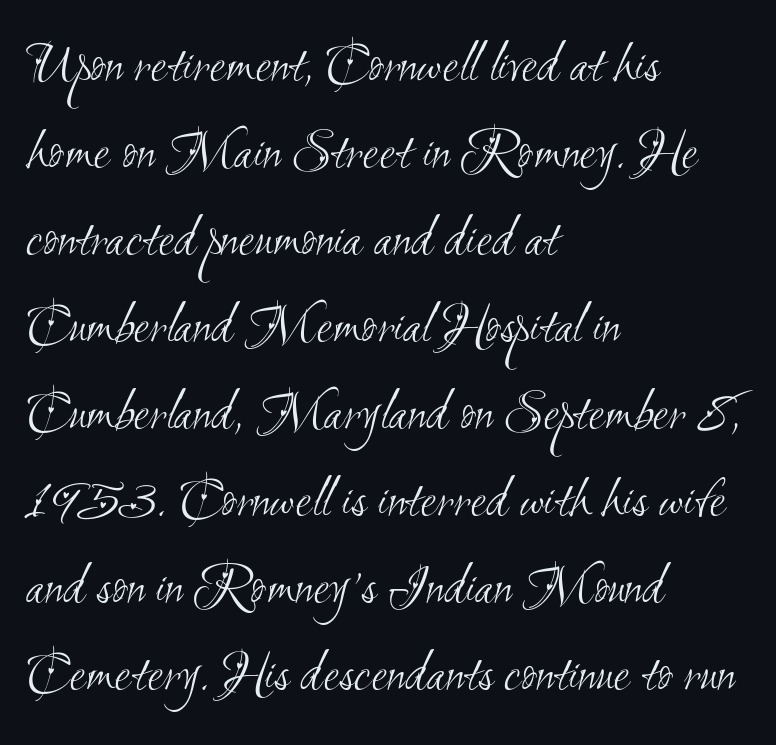
{"serif": "no", "bold": "no", "weight": "light", "width": "condensed", "stroke_contrast": "medium", "x_height": "small", "monospaced": "no", "underline": "no", "align": "left", "line_spacing": "normal", "line_spacing_ratio": 1.5, "letter_spacing": "normal", "letter_spacing_em": 0.0, "glyph_px": 58}
